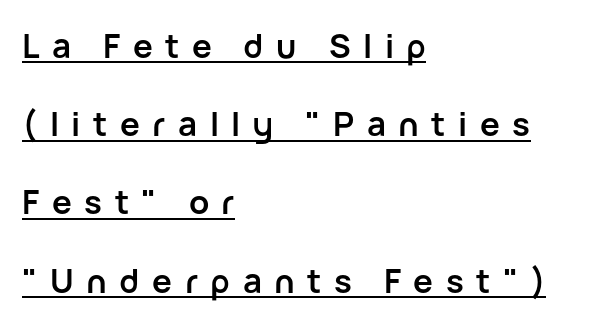
{"serif": "no", "italic": "no", "bold": "yes", "weight": "semibold", "width": "normal", "stroke_contrast": "low", "x_height": "medium", "monospaced": "no", "underline": "yes", "align": "left", "line_spacing": "loose", "line_spacing_ratio": 2.37, "letter_spacing": "wide", "letter_spacing_em": 0.38, "glyph_px": 33}
